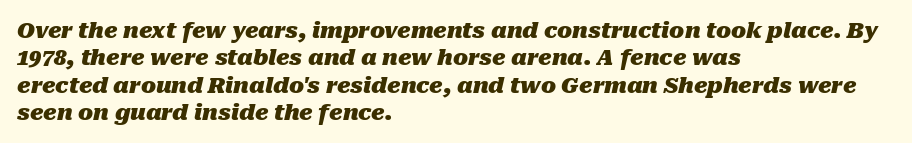
The image shows 22 px bold type, italic (leaning right); set left-aligned, line spacing 1.24x, normal letter spacing, not underlined.
